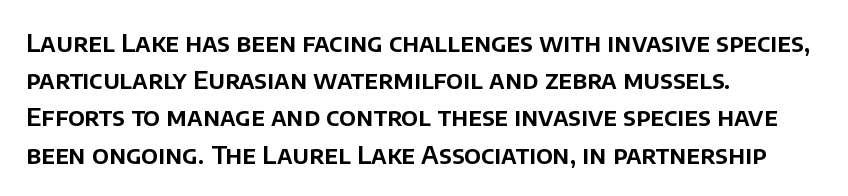
Designer's note — italics off, roman on. Compared with typical paragraphs, the rows here are spaced about the same. No word sits above an underline. Left-aligned paragraph, ragged on the right. This sample uses plain, unmodified letter spacing.
